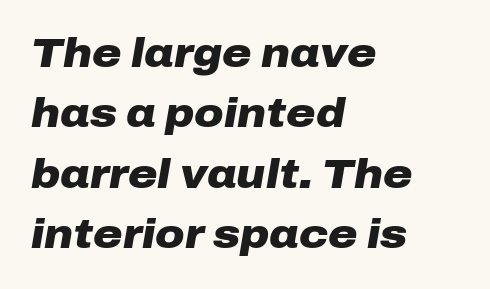
The image shows 40 px heavy, wide type, italic (leaning right); set left-aligned, normal line spacing (1.51x), normal letter spacing, not underlined; low stroke contrast and a medium x-height.
